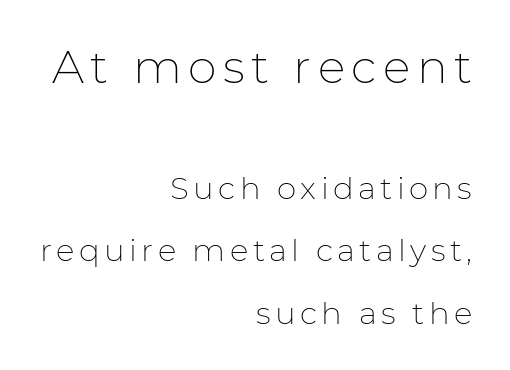
The image shows 46 px thin sans-serif type, upright; set right-aligned, loose line spacing (2.02x), not underlined; the first (top) block is 1.48x larger; low stroke contrast and a medium x-height.
